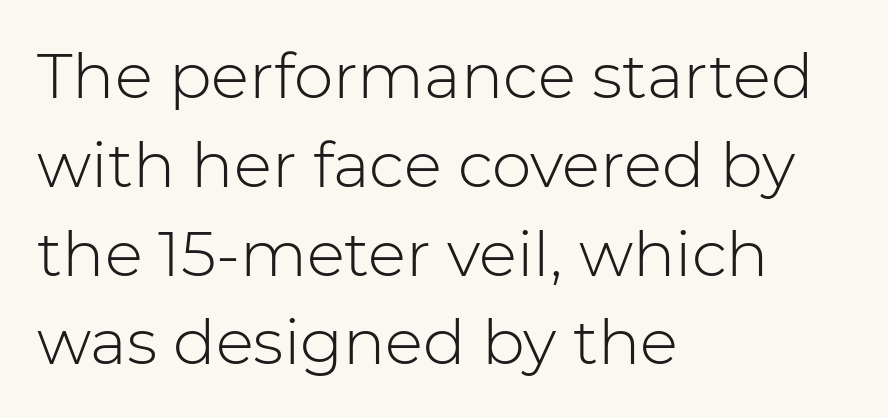
The image shows 63 px light sans-serif type, upright; set left-aligned, normal line spacing (1.41x), normal letter spacing, not underlined; low stroke contrast and a medium x-height.
